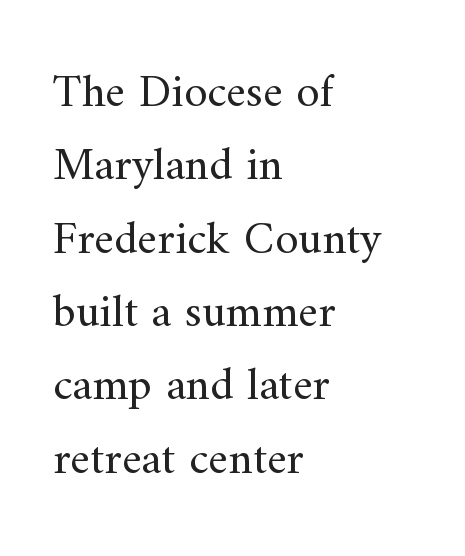
Q: Is the text bold? A: No.
Q: Is the text italic (slanted)? A: No, it is upright.
Q: Is the typeface a serif or a sans-serif typeface? A: Serif.
Q: Is the text underlined? A: No.
Q: How is the paragraph aligned? A: Left-aligned.
Q: Is the spacing between letters normal or unusually wide? A: Normal.
Q: Is the spacing between lines tight, normal or loose? A: Normal.
Q: Width (condensed, normal, or wide)? A: Normal.
Q: Stroke contrast? A: Medium.
Q: x-height? A: Small.
Q: Monospaced? A: No.
